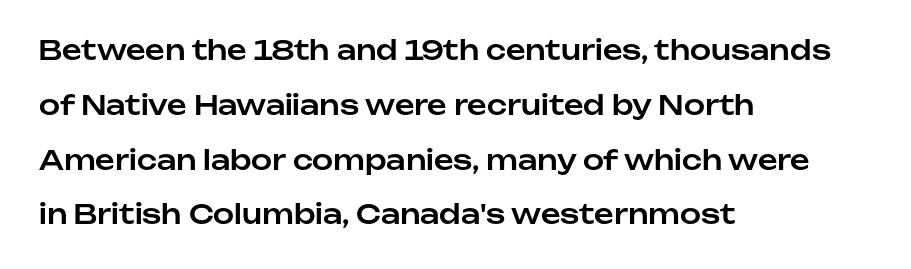
The image shows 27 px text type, upright; set left-aligned, loose line spacing (2.03x), normal letter spacing, not underlined.
